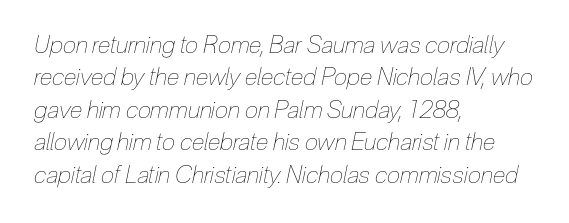
{"italic": "yes", "lean": "right", "slant_degrees": 12, "bold": "no", "underline": "no", "align": "left", "line_spacing": "normal", "line_spacing_ratio": 1.35, "letter_spacing": "normal", "letter_spacing_em": 0.0, "glyph_px": 24}
